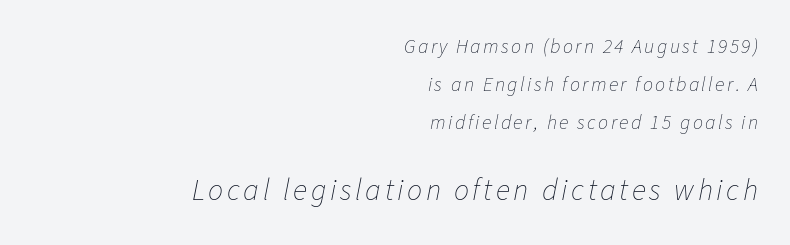
{"italic": "yes", "lean": "right", "slant_degrees": 11, "bold": "no", "weight": "thin", "width": "normal", "stroke_contrast": "low", "x_height": "medium", "monospaced": "no", "underline": "no", "align": "right", "line_spacing_ratio": 1.89, "larger_block": "second", "size_ratio": 1.5, "glyph_px": 30}
